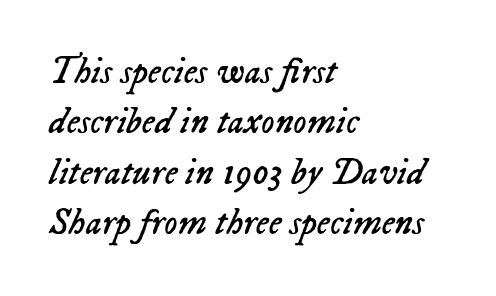
The image shows 37 px regular-weight type, italic (leaning right); set left-aligned, normal line spacing (1.36x), normal letter spacing, not underlined; low stroke contrast and a medium x-height.
